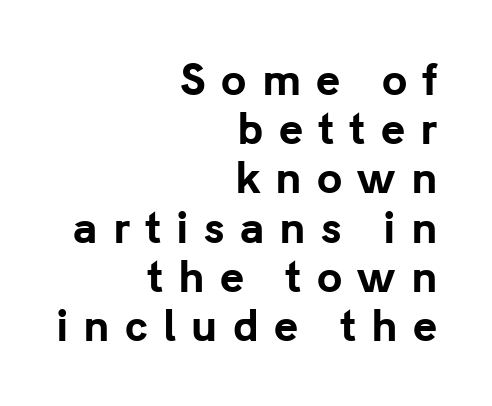
The image shows 41 px bold sans-serif type, upright; set right-aligned, line spacing 1.2x, unusually wide letter spacing (+0.37 em), not underlined; low stroke contrast and a medium x-height.
